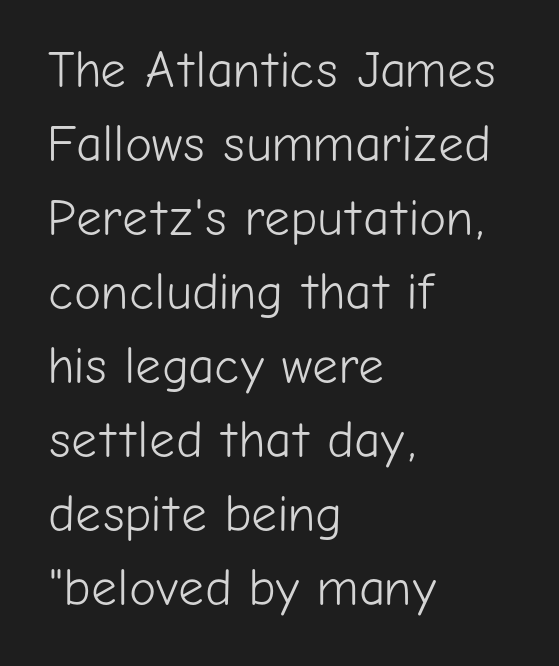
Q: Is the text bold? A: No.
Q: Is the text italic (slanted)? A: No, it is upright.
Q: Is the typeface a serif or a sans-serif typeface? A: Sans-serif.
Q: Is the text underlined? A: No.
Q: How is the paragraph aligned? A: Left-aligned.
Q: Is the spacing between letters normal or unusually wide? A: Normal.
Q: Is the spacing between lines tight, normal or loose? A: Normal.
Q: Width (condensed, normal, or wide)? A: Normal.
Q: Stroke contrast? A: Low.
Q: x-height? A: Medium.
Q: Monospaced? A: No.
